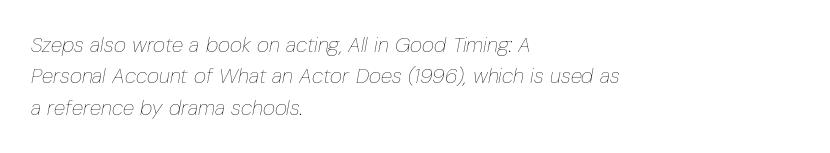
The image shows 21 px text type, italic (leaning right); set left-aligned, normal line spacing (1.5x), normal letter spacing, not underlined.
